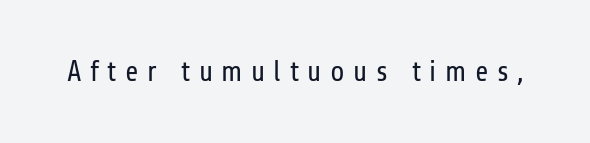
{"serif": "no", "italic": "no", "bold": "no", "weight": "regular", "width": "condensed", "stroke_contrast": "low", "x_height": "medium", "monospaced": "no", "underline": "no", "letter_spacing": "wide", "letter_spacing_em": 0.29, "glyph_px": 29}
